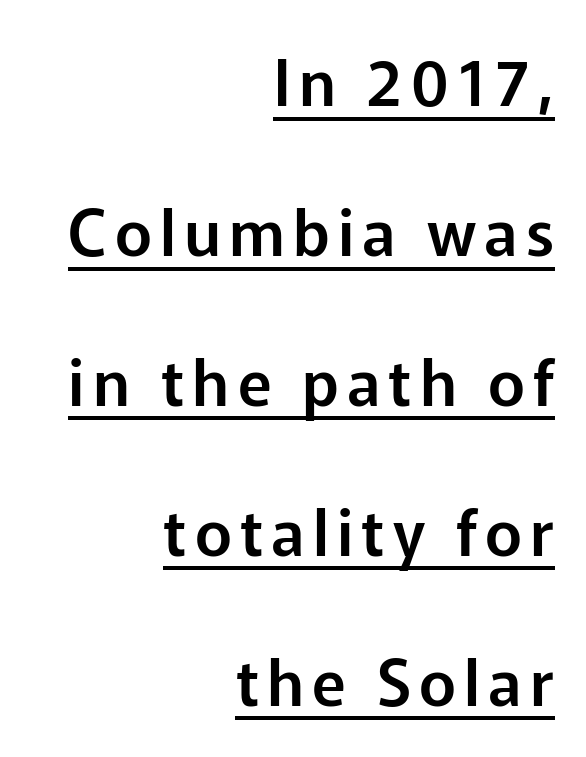
{"serif": "no", "italic": "no", "width": "normal", "stroke_contrast": "low", "x_height": "medium", "monospaced": "no", "underline": "yes", "align": "right", "line_spacing": "loose", "line_spacing_ratio": 2.38, "glyph_px": 63}
